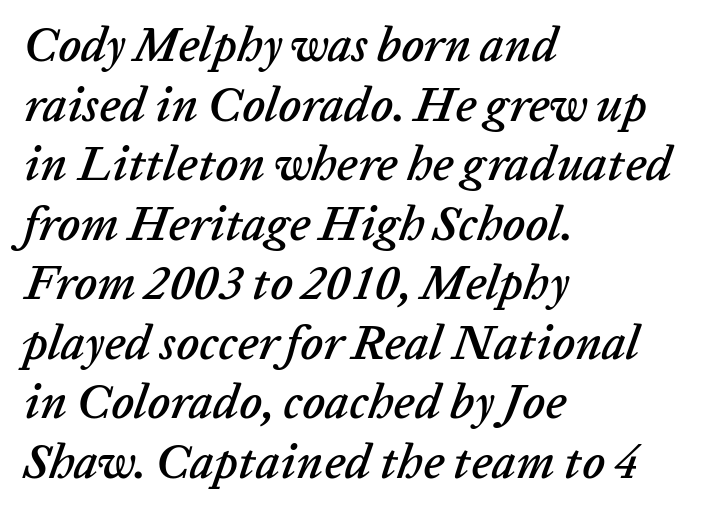
{"italic": "yes", "lean": "right", "slant_degrees": 20, "width": "normal", "stroke_contrast": "low", "x_height": "medium", "monospaced": "no", "underline": "no", "align": "left", "line_spacing_ratio": 1.24, "letter_spacing": "normal", "letter_spacing_em": 0.0, "glyph_px": 48}
